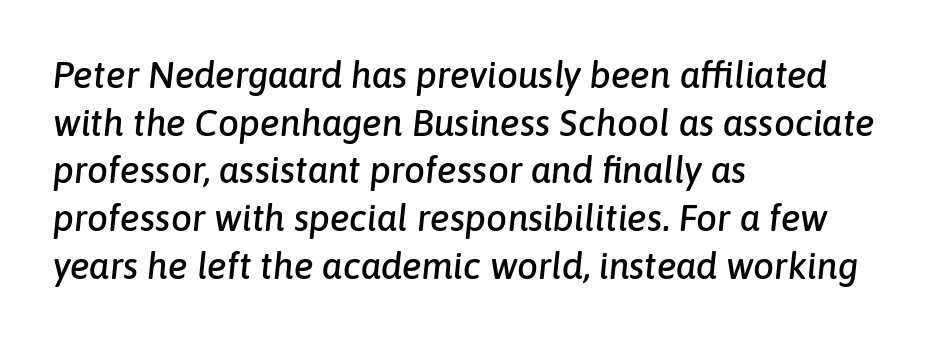
The image shows 37 px text type, italic (leaning right); set left-aligned, normal line spacing (1.29x), normal letter spacing, not underlined; low stroke contrast and a medium x-height.
